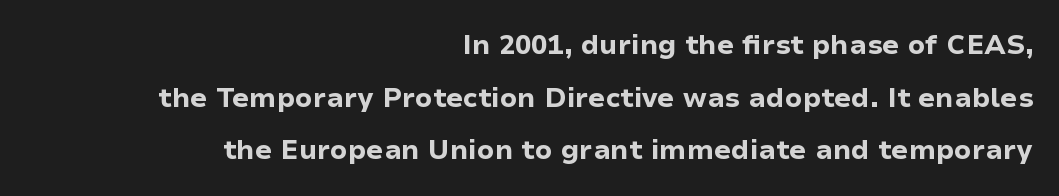
Q: Is the text bold? A: Yes.
Q: Is the text italic (slanted)? A: No, it is upright.
Q: Is the text underlined? A: No.
Q: How is the paragraph aligned? A: Right-aligned.
Q: Is the spacing between letters normal or unusually wide? A: Normal.
Q: Is the spacing between lines tight, normal or loose? A: Loose.
